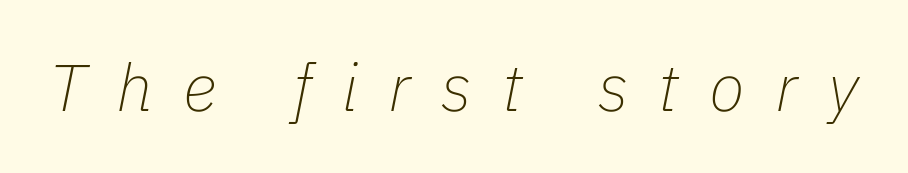
{"italic": "yes", "lean": "right", "slant_degrees": 11, "bold": "no", "weight": "thin", "width": "normal", "stroke_contrast": "low", "x_height": "medium", "monospaced": "no", "underline": "no", "letter_spacing": "wide", "letter_spacing_em": 0.46, "glyph_px": 66}
